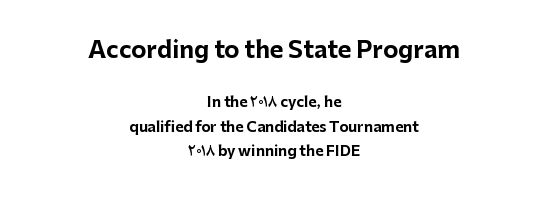
Q: Is the text bold? A: Yes.
Q: Is the text italic (slanted)? A: No, it is upright.
Q: Is the text underlined? A: No.
Q: How is the paragraph aligned? A: Centered.
Q: Is the spacing between letters normal or unusually wide? A: Normal.
Q: Which block of text is set in a larger size, the first (top) or the second (bottom)? A: The first (top) one.
